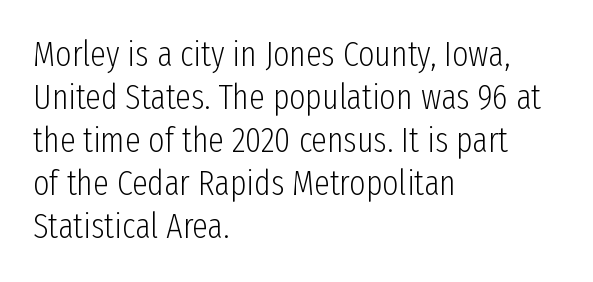
Where is the straight margin? On the left. Decoration check: the copy has no underline. Notice how the stems are strictly vertical — no italics here. Serif or sans? Sans — the stroke terminals are bare. Proportional: the letters do not fall into vertical columns.
